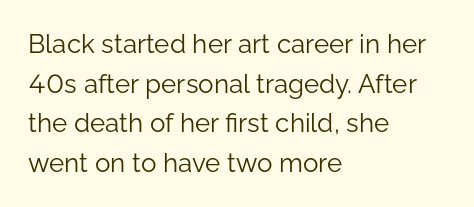
The block of text has a typical density, with ordinary space between rows. The line texture is even and compact thanks to regular tracking. Nothing heavy about these letters — not bold at all. Which margin do the lines hug? The left one — the right edge is uneven.
